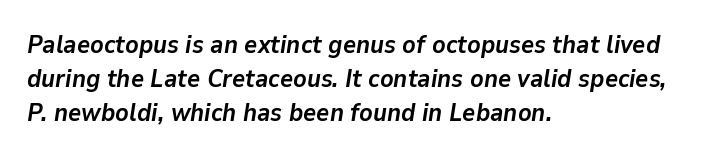
The image shows 25 px bold type, italic (leaning right); set left-aligned, normal line spacing (1.37x), normal letter spacing, not underlined.
